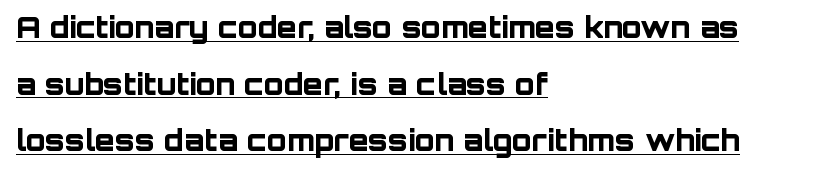
{"serif": "no", "italic": "no", "bold": "yes", "weight": "bold", "width": "normal", "stroke_contrast": "low", "x_height": "large", "monospaced": "no", "underline": "yes", "align": "left", "line_spacing": "loose", "line_spacing_ratio": 1.95, "letter_spacing": "normal", "letter_spacing_em": 0.0, "glyph_px": 29}
